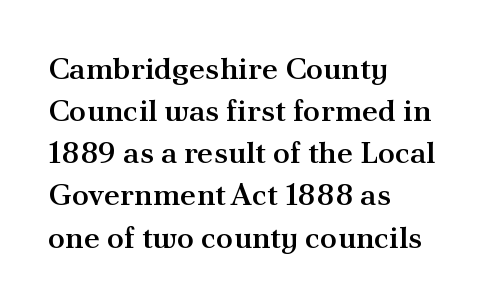
The image shows 31 px semibold serif type, upright; set left-aligned, normal line spacing (1.36x), normal letter spacing, not underlined; medium stroke contrast and a small x-height.
